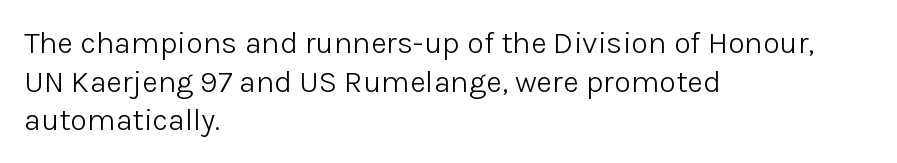
The image shows 31 px light sans-serif type, upright; set left-aligned, normal line spacing (1.25x), normal letter spacing, not underlined; low stroke contrast and a medium x-height.
